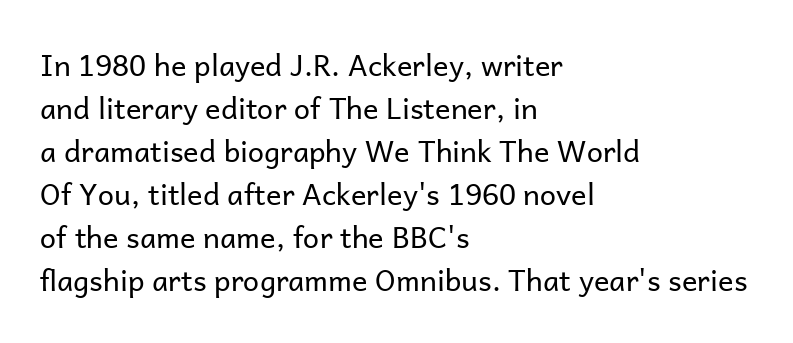
The lines are quadded left. Spacing verdict: proportional, widths tailored to each character. Rows of type keep a routine distance in the vertical direction. Font category for this specimen: sans-serif. The axis of the letterforms is exactly vertical.
